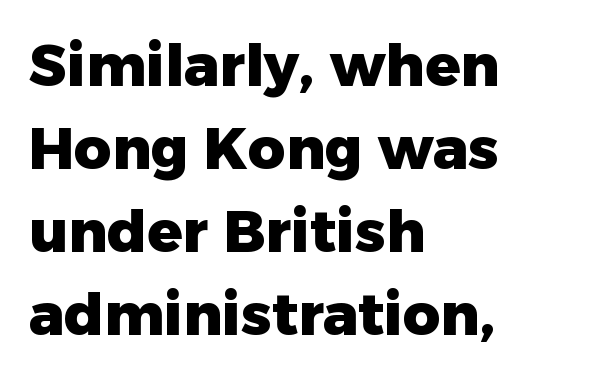
{"serif": "no", "italic": "no", "bold": "yes", "weight": "heavy", "width": "normal", "stroke_contrast": "low", "x_height": "medium", "monospaced": "no", "underline": "no", "align": "left", "line_spacing": "normal", "line_spacing_ratio": 1.43, "letter_spacing": "normal", "letter_spacing_em": 0.0, "glyph_px": 58}
